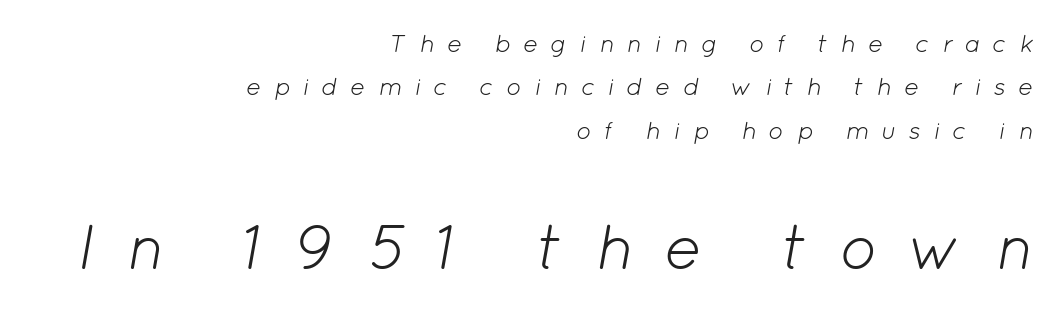
Q: Is the text bold? A: No.
Q: Is the text italic (slanted)? A: Yes, it leans right by about 12 degrees.
Q: Is the text underlined? A: No.
Q: How is the paragraph aligned? A: Right-aligned.
Q: Is the spacing between letters normal or unusually wide? A: Unusually wide.
Q: Which block of text is set in a larger size, the first (top) or the second (bottom)? A: The second (bottom) one.
Q: Width (condensed, normal, or wide)? A: Normal.
Q: Stroke contrast? A: Low.
Q: x-height? A: Medium.
Q: Monospaced? A: No.
